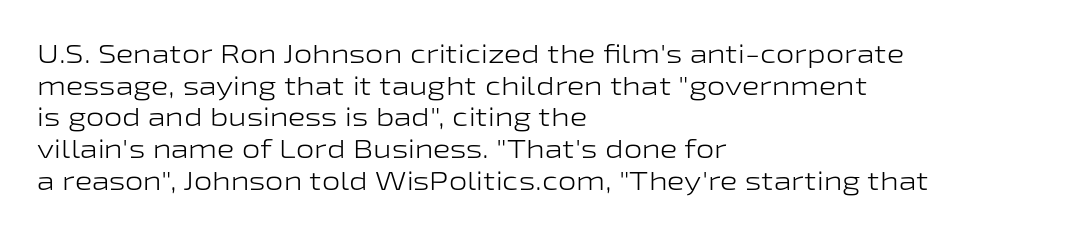
Nope, not italic — everything's standing straight. The font is comparable to plain body text, perhaps lighter. Inter-character spacing is left at the font's built-in metrics. The zone under the glyphs is completely vacant. These lines are set flush left with a ragged right edge.
